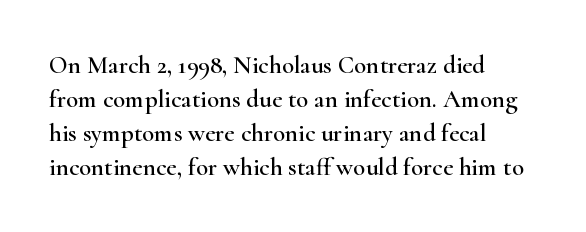
{"italic": "no", "underline": "no", "align": "left", "line_spacing": "normal", "line_spacing_ratio": 1.36, "letter_spacing": "normal", "letter_spacing_em": 0.0, "glyph_px": 25}
